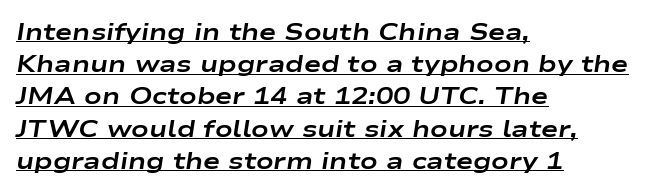
Q: Is the text bold? A: Yes.
Q: Is the text italic (slanted)? A: Yes, it leans right by about 9 degrees.
Q: Is the text underlined? A: Yes.
Q: How is the paragraph aligned? A: Left-aligned.
Q: Is the spacing between letters normal or unusually wide? A: Normal.
Q: Is the spacing between lines tight, normal or loose? A: Normal.
